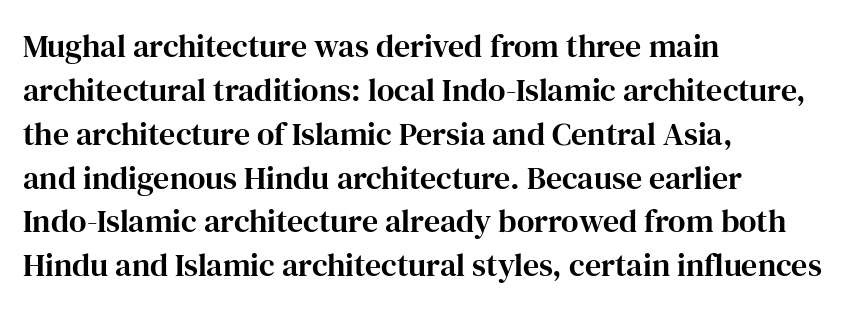
This sample uses an upright cut, with every glyph sitting square on the baseline. Little horizontal feet cap the strokes, marking this as serif type. Look at the tracking — it's just the regular setting, nothing added. Here the designer chose a conventional face with non-uniform glyph widths. Compared with a centered layout, this one pins lines to the left instead. Only glyphs here, with clear space below each row.
